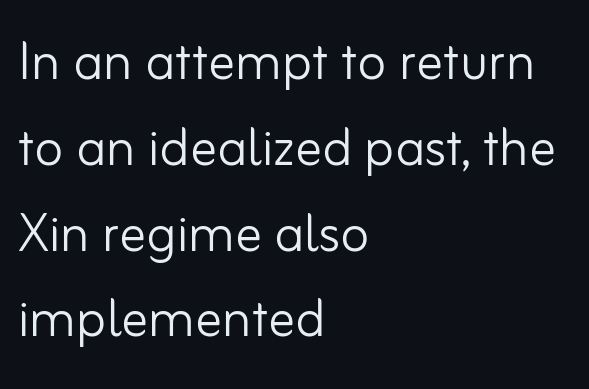
{"serif": "no", "italic": "no", "bold": "no", "weight": "light", "width": "normal", "stroke_contrast": "low", "x_height": "small", "monospaced": "no", "underline": "no", "align": "left", "line_spacing": "normal", "line_spacing_ratio": 1.28, "letter_spacing": "normal", "letter_spacing_em": 0.0, "glyph_px": 67}
